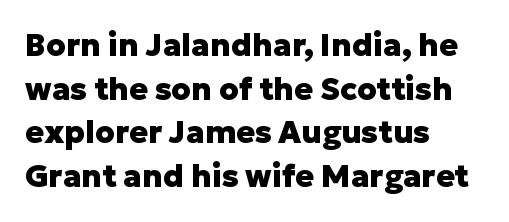
{"serif": "no", "italic": "no", "bold": "yes", "weight": "heavy", "width": "normal", "stroke_contrast": "low", "x_height": "medium", "monospaced": "no", "underline": "no", "align": "left", "line_spacing": "normal", "line_spacing_ratio": 1.41, "letter_spacing": "normal", "letter_spacing_em": 0.0, "glyph_px": 31}
